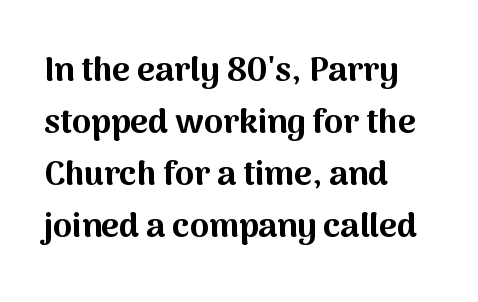
Q: Is the text bold? A: Yes.
Q: Is the text italic (slanted)? A: No, it is upright.
Q: Is the typeface a serif or a sans-serif typeface? A: Sans-serif.
Q: Is the text underlined? A: No.
Q: How is the paragraph aligned? A: Left-aligned.
Q: Is the spacing between letters normal or unusually wide? A: Normal.
Q: Is the spacing between lines tight, normal or loose? A: Normal.
Q: Width (condensed, normal, or wide)? A: Normal.
Q: Stroke contrast? A: Medium.
Q: x-height? A: Medium.
Q: Monospaced? A: No.
